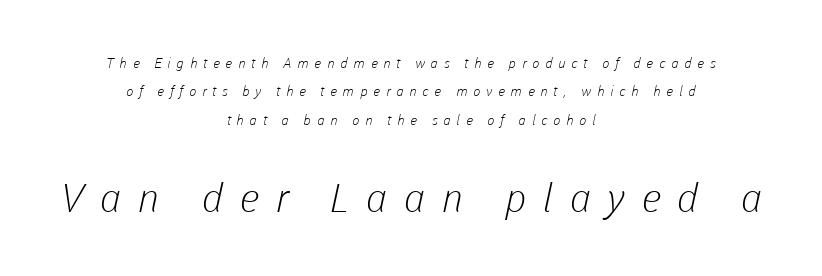
The text was rendered using a sans face with plain stroke endings. Notice how the passage keeps no hard edge, just a central spine. Typesetter's note — lower block bumped up in size, upper block left smaller. The tracking jumps out immediately: characters are airy and widely separated.
